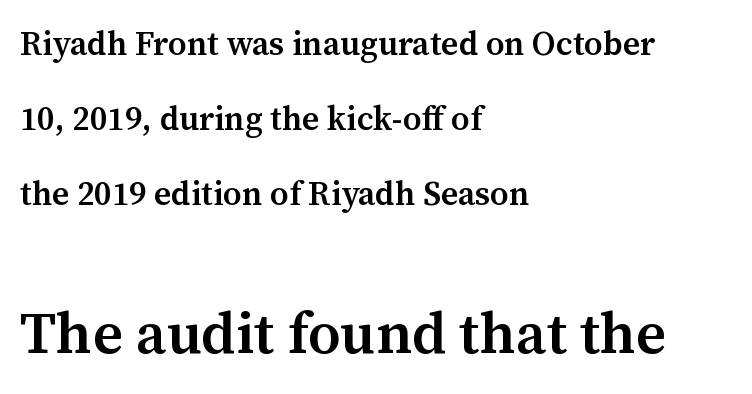
Scale increases going downward across the two blocks. The zone under the glyphs is completely vacant. Nobody touched the tracking dial on this one. This is the in-between weight designers call semibold or demi. Caption: multi-line text, flush left, ragged right. Spacing verdict: proportional, widths tailored to each character.
